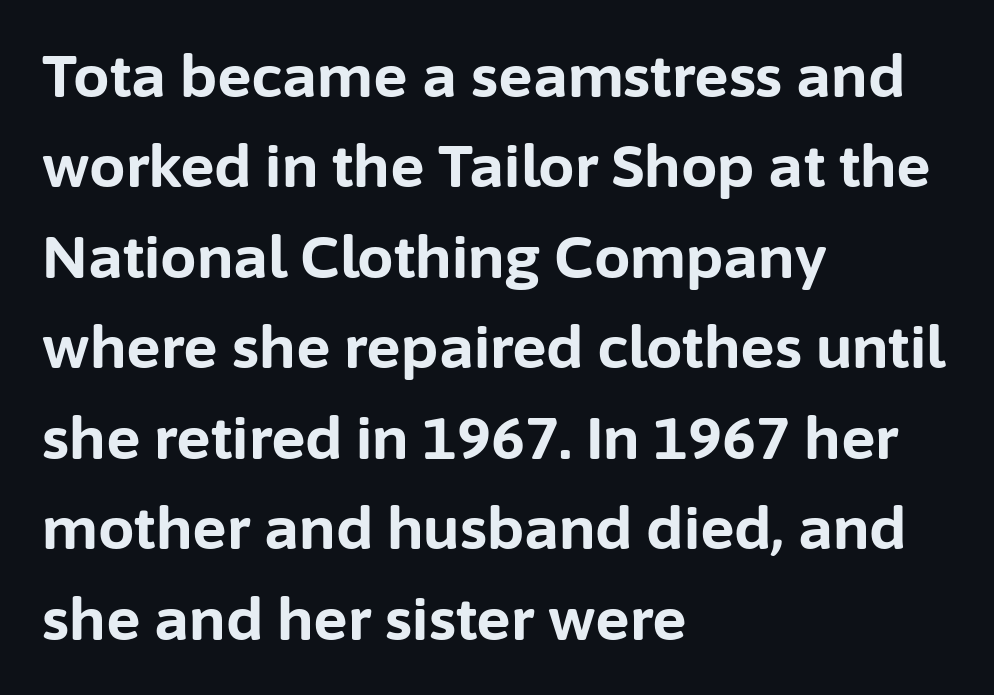
Q: Is the text bold? A: Yes.
Q: Is the text italic (slanted)? A: No, it is upright.
Q: Is the typeface a serif or a sans-serif typeface? A: Sans-serif.
Q: Is the text underlined? A: No.
Q: How is the paragraph aligned? A: Left-aligned.
Q: Is the spacing between letters normal or unusually wide? A: Normal.
Q: Is the spacing between lines tight, normal or loose? A: Normal.
Q: Width (condensed, normal, or wide)? A: Normal.
Q: Stroke contrast? A: Low.
Q: x-height? A: Medium.
Q: Monospaced? A: No.
